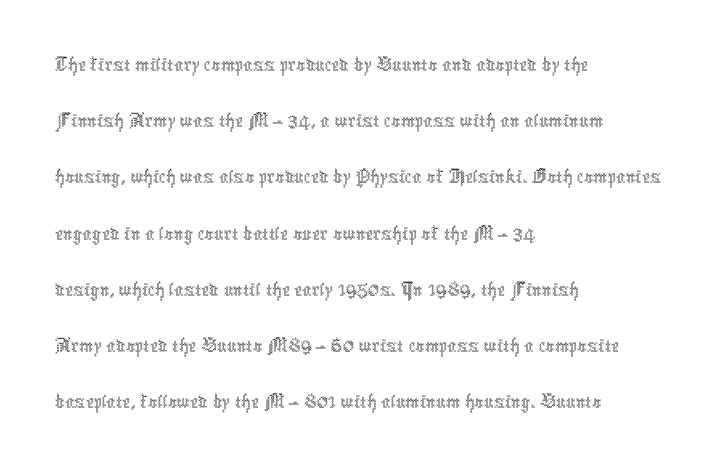
The glyphs are unaccompanied by any horizontal stroke below them. Proportional: the letters do not fall into vertical columns. The letterforms sit at book weight or below. Spacing between characters is what you'd get straight out of the box.
